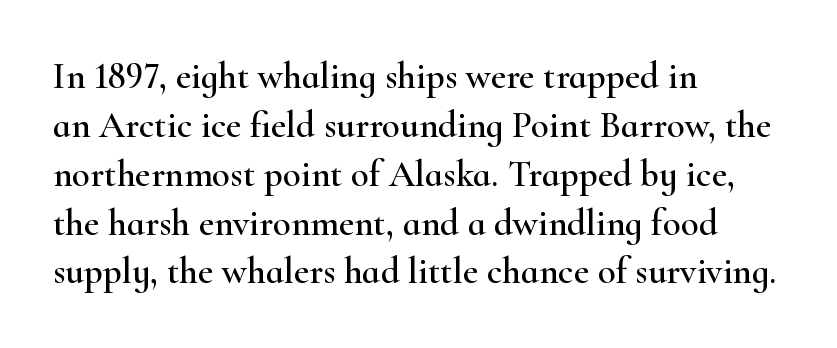
{"serif": "yes", "italic": "no", "width": "wide", "stroke_contrast": "high", "x_height": "small", "monospaced": "no", "underline": "no", "align": "left", "line_spacing": "normal", "line_spacing_ratio": 1.32, "letter_spacing": "normal", "letter_spacing_em": 0.0, "glyph_px": 37}
